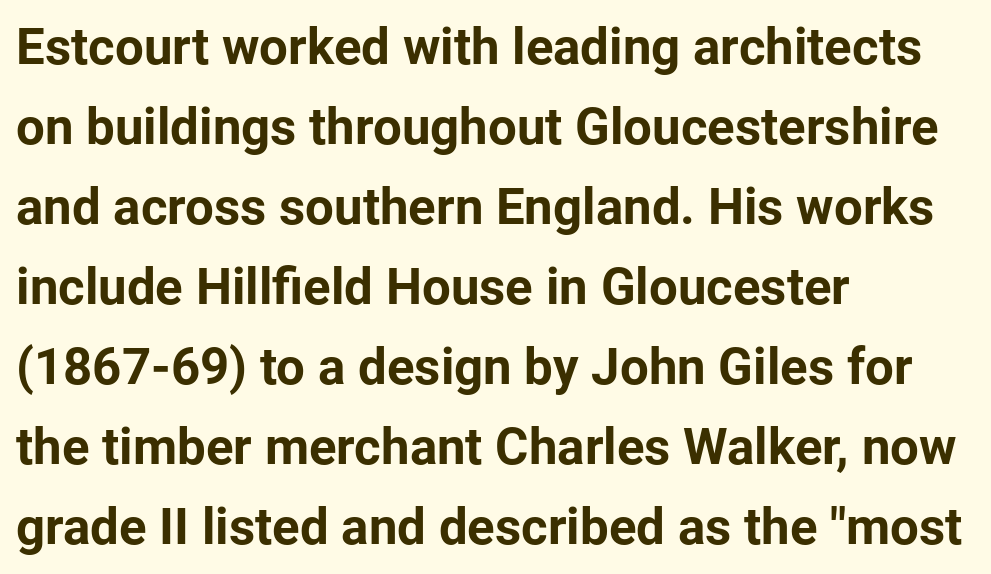
{"serif": "no", "italic": "no", "bold": "yes", "weight": "bold", "width": "normal", "stroke_contrast": "low", "x_height": "medium", "monospaced": "no", "underline": "no", "align": "left", "line_spacing": "normal", "line_spacing_ratio": 1.57, "letter_spacing": "normal", "letter_spacing_em": 0.0, "glyph_px": 51}
